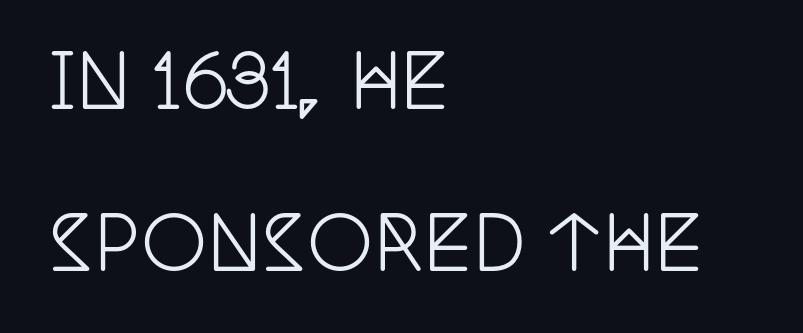
The image shows 73 px condensed serif type, upright; set left-aligned, loose line spacing (2.22x), normal letter spacing, not underlined; low stroke contrast and a large x-height.
